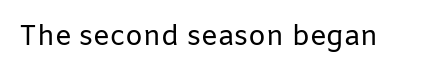
Q: Is the text bold? A: No.
Q: Is the text italic (slanted)? A: No, it is upright.
Q: Is the typeface a serif or a sans-serif typeface? A: Sans-serif.
Q: Is the text underlined? A: No.
Q: Is the spacing between letters normal or unusually wide? A: Normal.
Q: Width (condensed, normal, or wide)? A: Normal.
Q: Stroke contrast? A: Low.
Q: x-height? A: Medium.
Q: Monospaced? A: No.
